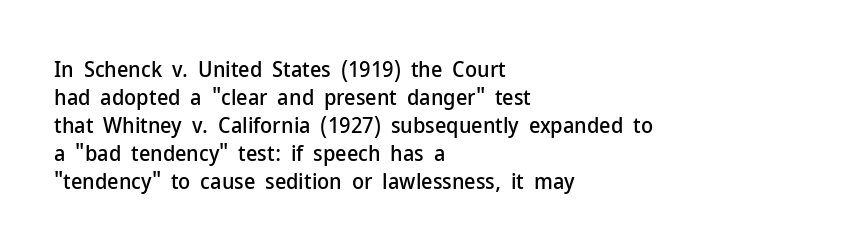
Q: Is the text italic (slanted)? A: No, it is upright.
Q: Is the text underlined? A: No.
Q: How is the paragraph aligned? A: Left-aligned.
Q: Is the spacing between letters normal or unusually wide? A: Normal.
Q: Is the spacing between lines tight, normal or loose? A: Normal.
